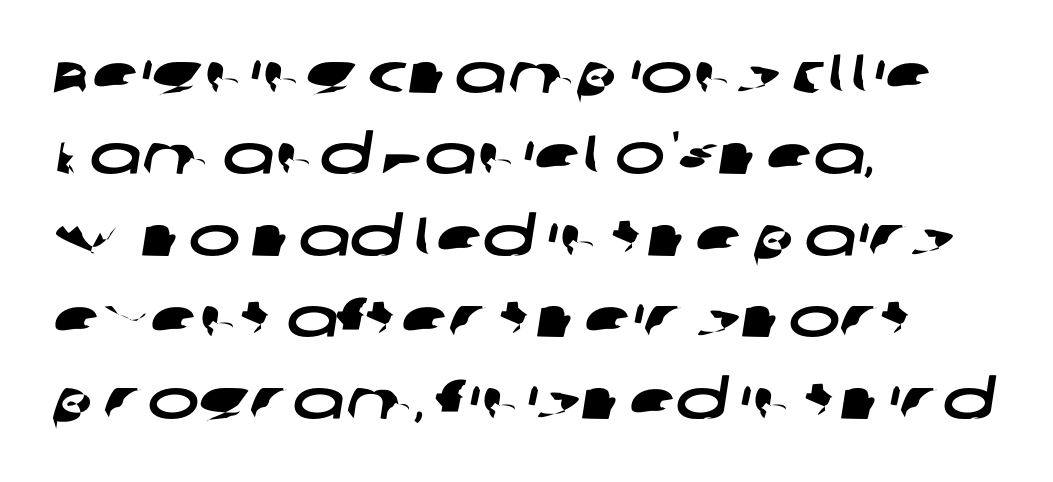
Q: Is the typeface a serif or a sans-serif typeface? A: Sans-serif.
Q: Is the text underlined? A: No.
Q: How is the paragraph aligned? A: Left-aligned.
Q: Is the spacing between letters normal or unusually wide? A: Normal.
Q: Is the spacing between lines tight, normal or loose? A: Normal.
Q: Width (condensed, normal, or wide)? A: Wide.
Q: Stroke contrast? A: Low.
Q: x-height? A: Large.
Q: Monospaced? A: No.
